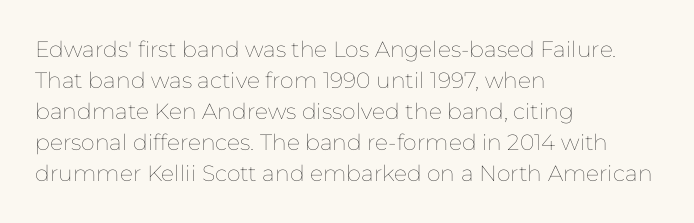
Q: Is the text bold? A: No.
Q: Is the text italic (slanted)? A: No, it is upright.
Q: Is the text underlined? A: No.
Q: How is the paragraph aligned? A: Left-aligned.
Q: Is the spacing between letters normal or unusually wide? A: Normal.
Q: Is the spacing between lines tight, normal or loose? A: Normal.
